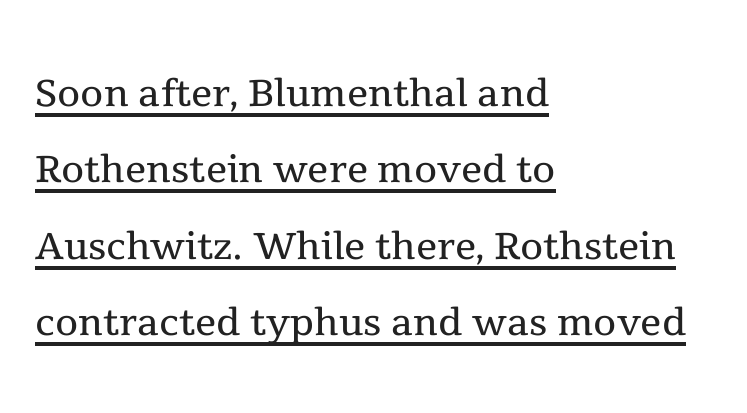
Q: Is the text bold? A: No.
Q: Is the text italic (slanted)? A: No, it is upright.
Q: Is the typeface a serif or a sans-serif typeface? A: Serif.
Q: Is the text underlined? A: Yes.
Q: How is the paragraph aligned? A: Left-aligned.
Q: Is the spacing between letters normal or unusually wide? A: Normal.
Q: Is the spacing between lines tight, normal or loose? A: Normal.
Q: Width (condensed, normal, or wide)? A: Normal.
Q: x-height? A: Medium.
Q: Monospaced? A: No.
